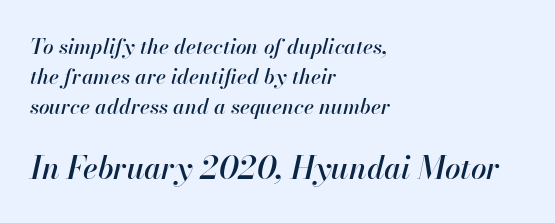
Rule under the text: the space is simply empty. Evenly set lines give the paragraph a standard silhouette. The horizontal fit of the characters is conventional and even. Is this a fixed-width face? No — the glyphs have proportional, varying widths. This layout puts the modest block above and the oversized block below. The letters are slanted; this is an italic face.
